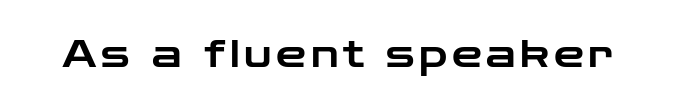
The specimen reads as upright at a glance. The passage shown is not underscored anywhere. Is this a sans? Yes — the strokes have no serifs. Each letter keeps its own natural width here, so spacing adapts to shape.
